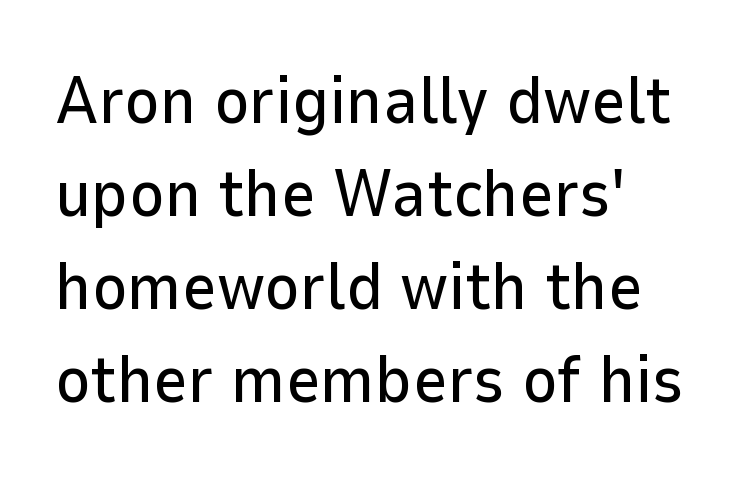
The image shows 67 px sans-serif type, upright; set left-aligned, normal line spacing (1.39x), normal letter spacing, not underlined; low stroke contrast and a medium x-height.
